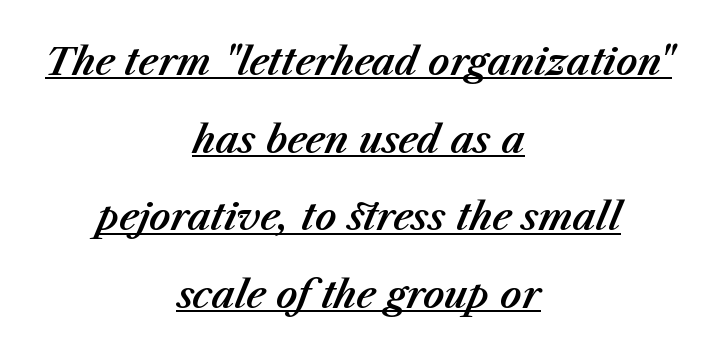
Q: Is the text italic (slanted)? A: Yes, it leans right by about 23 degrees.
Q: Is the text underlined? A: Yes.
Q: How is the paragraph aligned? A: Centered.
Q: Is the spacing between letters normal or unusually wide? A: Normal.
Q: Is the spacing between lines tight, normal or loose? A: Loose.
Q: Width (condensed, normal, or wide)? A: Normal.
Q: Stroke contrast? A: Medium.
Q: x-height? A: Medium.
Q: Monospaced? A: No.
